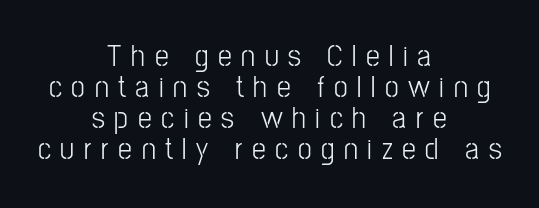
{"serif": "no", "italic": "no", "bold": "no", "weight": "light", "width": "condensed", "stroke_contrast": "low", "x_height": "medium", "monospaced": "no", "underline": "no", "align": "center", "line_spacing": "tight", "line_spacing_ratio": 1.0, "letter_spacing": "wide", "letter_spacing_em": 0.31, "glyph_px": 31}
